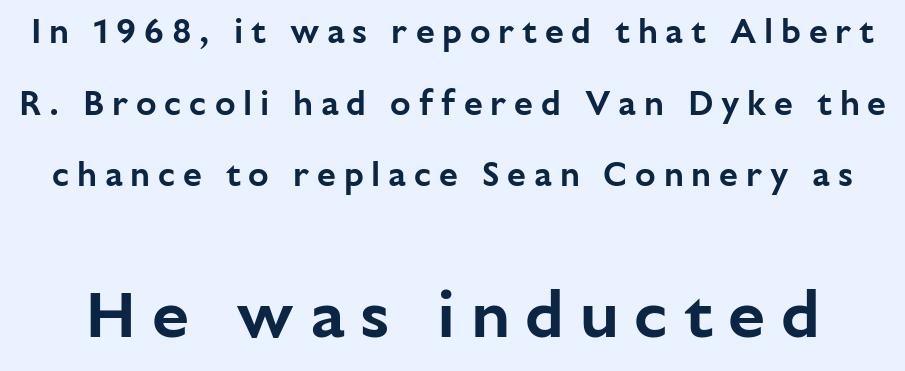
The image shows 67 px sans-serif type, upright; set loose line spacing (2.11x), unusually wide letter spacing (+0.23 em), not underlined; the second (bottom) block is 1.97x larger; low stroke contrast and a medium x-height.
